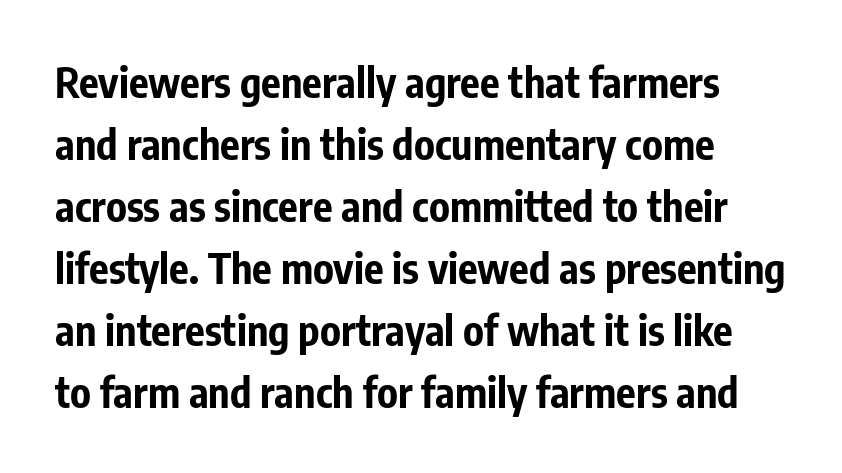
{"serif": "no", "italic": "no", "bold": "yes", "weight": "bold", "width": "condensed", "stroke_contrast": "low", "x_height": "medium", "monospaced": "no", "underline": "no", "line_spacing": "normal", "line_spacing_ratio": 1.51, "letter_spacing": "normal", "letter_spacing_em": 0.0, "glyph_px": 41}
